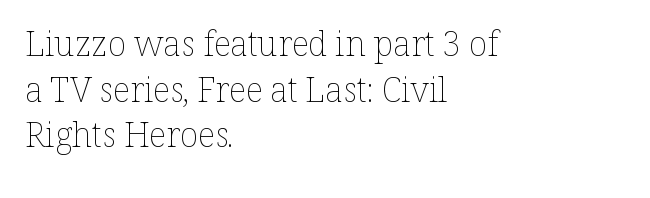
{"italic": "no", "bold": "no", "weight": "thin", "width": "normal", "stroke_contrast": "low", "x_height": "medium", "monospaced": "no", "underline": "no", "align": "left", "line_spacing": "normal", "line_spacing_ratio": 1.34, "letter_spacing": "normal", "letter_spacing_em": 0.0, "glyph_px": 34}
